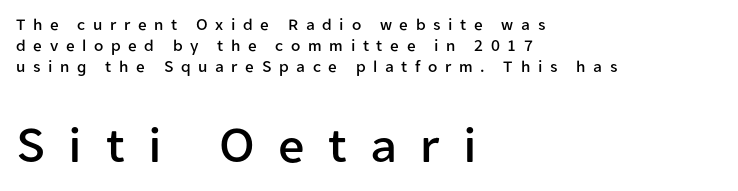
This rendering widens character spacing well past its baseline value. Leftover space on each line is placed entirely after the last word. Scale increases going downward across the two blocks. Do the characters align in a grid? No, the font is proportional.
